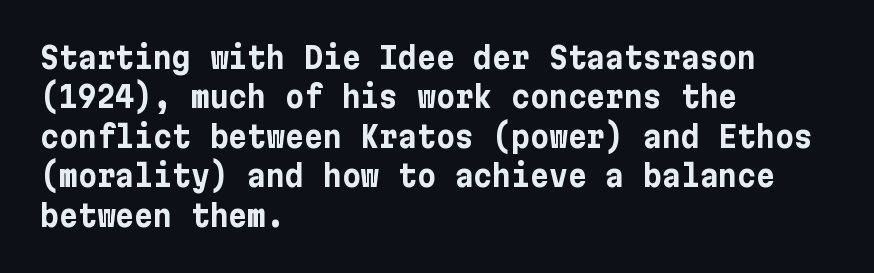
Notice how the stems are strictly vertical — no italics here. Typographic density is high because the face is bold. Typographically, this falls in the sans-serif category. Underline: absent. A classic flush-left, rag-right setting is used for this passage. Evenly set lines give the paragraph a standard silhouette.
